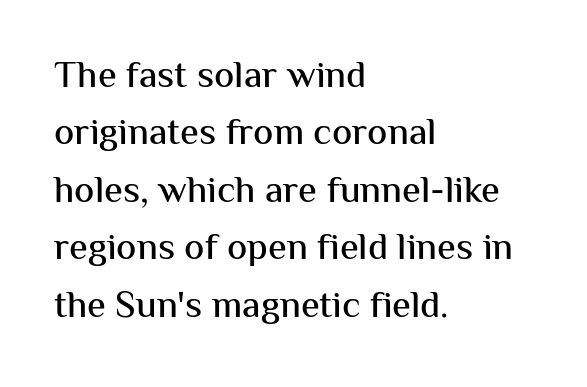
Is the letter spacing exaggerated? No — it looks like the ordinary default. You could not count columns in this text — the font is proportionally spaced. Layout note: lines flush left. Descenders are the only things crossing below the line.
